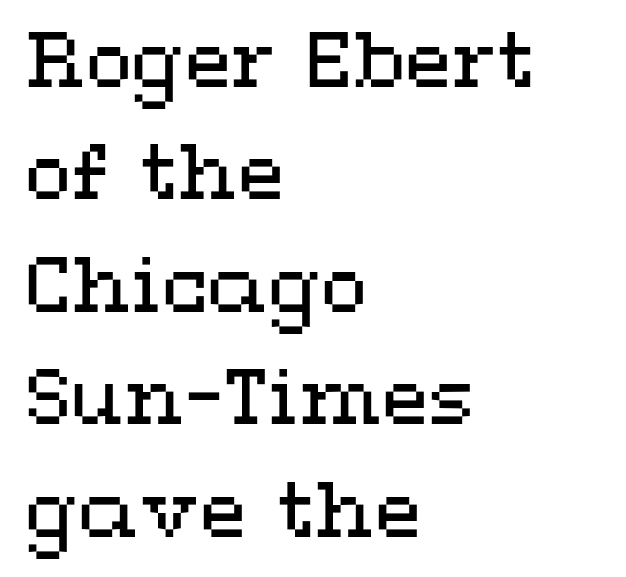
Q: Is the text bold? A: No.
Q: Is the text italic (slanted)? A: No, it is upright.
Q: Is the text underlined? A: No.
Q: How is the paragraph aligned? A: Left-aligned.
Q: Is the spacing between letters normal or unusually wide? A: Normal.
Q: Is the spacing between lines tight, normal or loose? A: Normal.
Q: Width (condensed, normal, or wide)? A: Wide.
Q: Stroke contrast? A: Medium.
Q: x-height? A: Medium.
Q: Monospaced? A: No.
